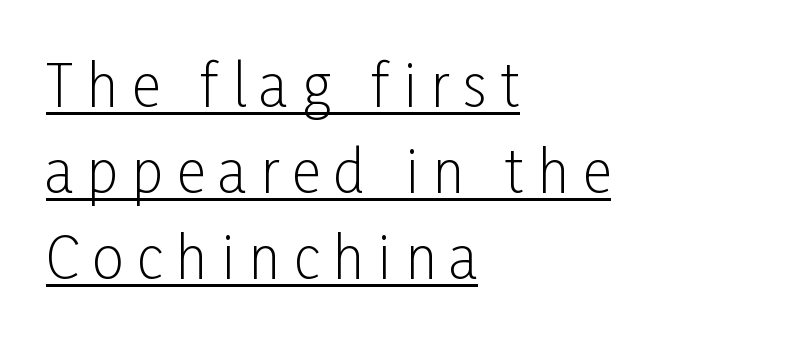
The image shows 57 px light, condensed sans-serif type, upright; set left-aligned, normal line spacing (1.51x), unusually wide letter spacing (+0.24 em), underlined; low stroke contrast and a medium x-height.
